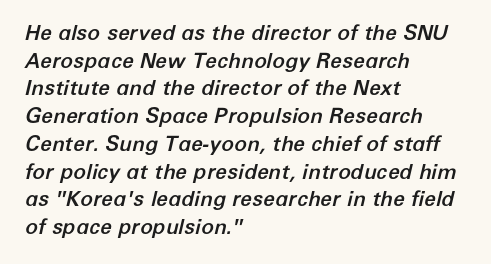
Q: Is the text italic (slanted)? A: Yes, it leans right by about 12 degrees.
Q: Is the text underlined? A: No.
Q: How is the paragraph aligned? A: Left-aligned.
Q: Is the spacing between letters normal or unusually wide? A: Normal.
Q: Is the spacing between lines tight, normal or loose? A: Normal.
